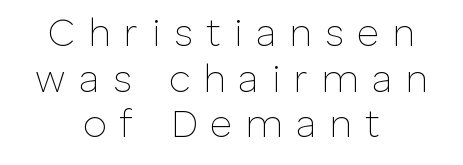
The image shows 38 px thin sans-serif type, upright; set centered, line spacing 1.2x, unusually wide letter spacing (+0.35 em), not underlined; low stroke contrast and a medium x-height.
